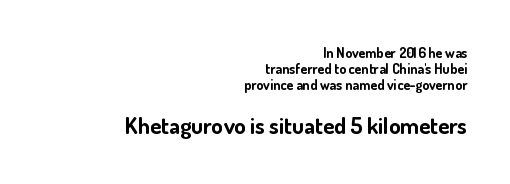
{"italic": "no", "bold": "yes", "underline": "no", "align": "right", "line_spacing_ratio": 1.16, "letter_spacing": "normal", "letter_spacing_em": 0.0, "larger_block": "second", "size_ratio": 1.64, "glyph_px": 23}
